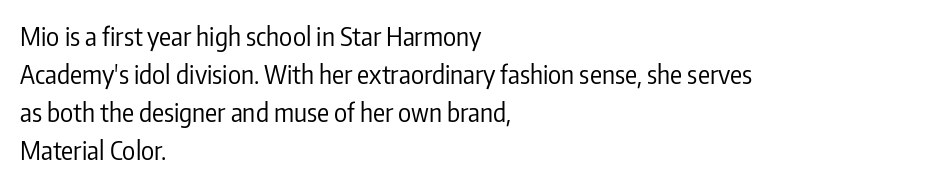
The image shows 25 px text type, upright; set left-aligned, normal line spacing (1.52x), normal letter spacing, not underlined.
